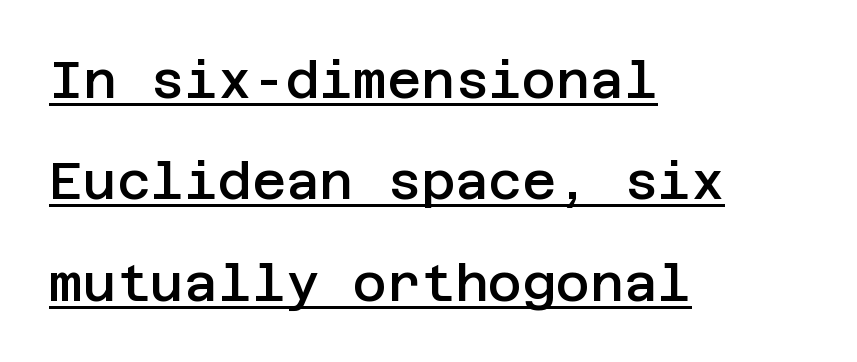
Q: Is the text bold? A: Semi-bold.
Q: Is the text italic (slanted)? A: No, it is upright.
Q: Is the typeface a serif or a sans-serif typeface? A: Sans-serif.
Q: Is the text underlined? A: Yes.
Q: How is the paragraph aligned? A: Left-aligned.
Q: Is the spacing between letters normal or unusually wide? A: Normal.
Q: Is the spacing between lines tight, normal or loose? A: Loose.
Q: Width (condensed, normal, or wide)? A: Normal.
Q: Stroke contrast? A: Low.
Q: x-height? A: Large.
